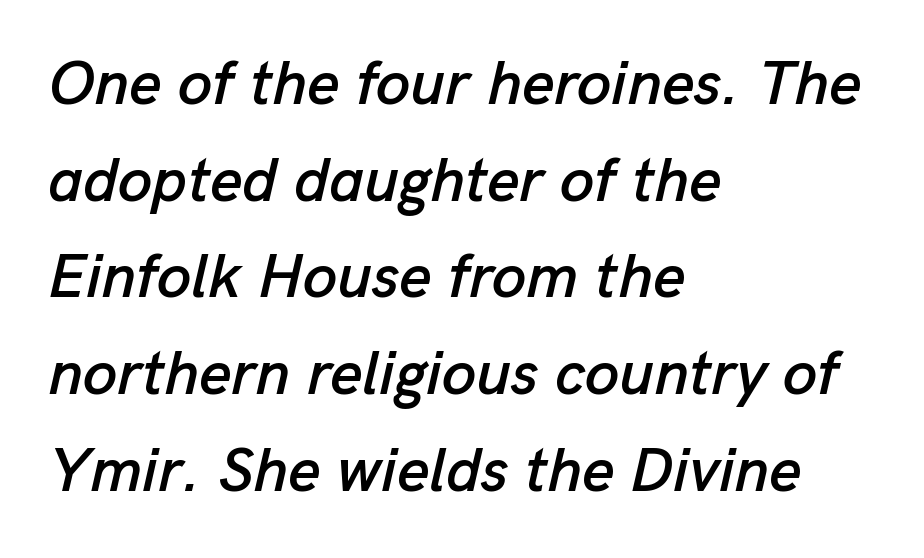
{"italic": "yes", "lean": "right", "slant_degrees": 13, "width": "normal", "stroke_contrast": "low", "x_height": "medium", "monospaced": "no", "underline": "no", "align": "left", "line_spacing": "normal", "line_spacing_ratio": 1.56, "letter_spacing": "normal", "letter_spacing_em": 0.0, "glyph_px": 62}
